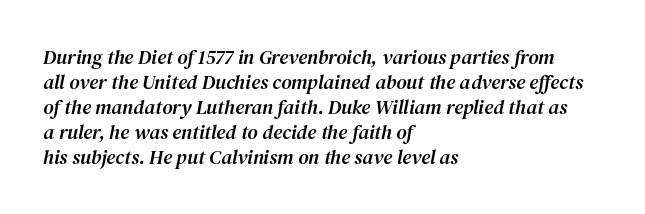
This sample keeps an unexceptional amount of space between lines. The paragraph shown leans on its left margin. The passage shown has conventional tracking throughout. The glyphs are unaccompanied by any horizontal stroke below them. Observe the lean: these are italic letterforms.
